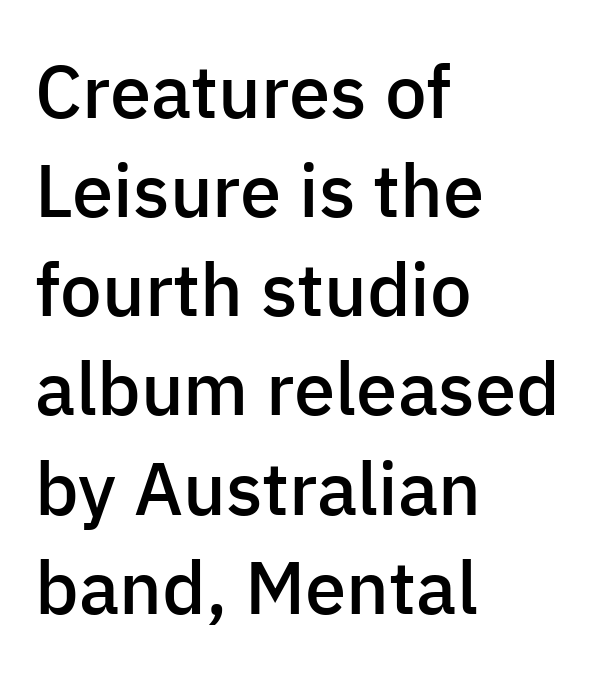
Q: Is the text bold? A: Semi-bold.
Q: Is the text italic (slanted)? A: No, it is upright.
Q: Is the typeface a serif or a sans-serif typeface? A: Sans-serif.
Q: Is the text underlined? A: No.
Q: How is the paragraph aligned? A: Left-aligned.
Q: Is the spacing between letters normal or unusually wide? A: Normal.
Q: Is the spacing between lines tight, normal or loose? A: Normal.
Q: Width (condensed, normal, or wide)? A: Normal.
Q: Stroke contrast? A: Low.
Q: x-height? A: Medium.
Q: Monospaced? A: No.
